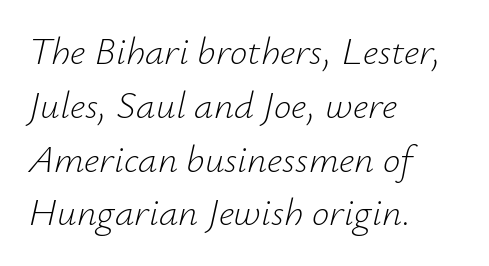
The face used here is proportionally spaced, like ordinary book or web type. Compared with a centered layout, this one pins lines to the left instead. The rows are spaced the way most documents space them. The letters are slanted; this is an italic face.
